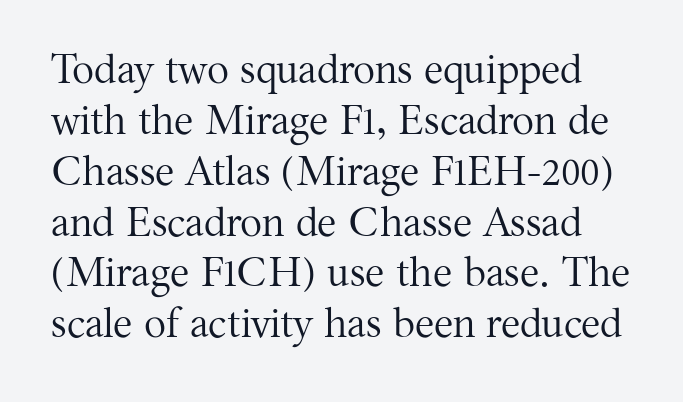
The space beneath each line is pristine and unruled. Posture: straight, roman, zero tilt. The characters are drawn with everyday or finer stroke widths. Is the letter spacing exaggerated? No — it looks like the ordinary default. Check where the strokes stop: tiny serifs finish them off. The passage shown is typed in a proportional face where columns would drift.
